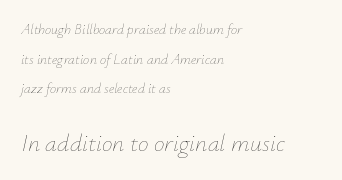
The image shows 24 px text type, italic (leaning right); set left-aligned, loose line spacing (2.12x), normal letter spacing, not underlined; the second (bottom) block is 1.71x larger.
